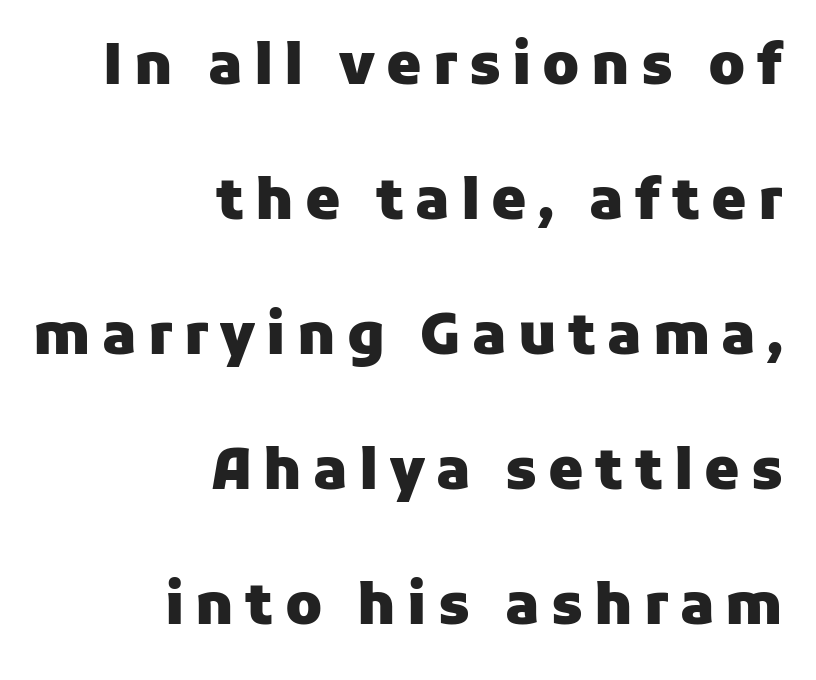
The image shows 56 px heavy sans-serif type, upright; set right-aligned, loose line spacing (2.41x), unusually wide letter spacing (+0.2 em), not underlined; low stroke contrast and a medium x-height.
